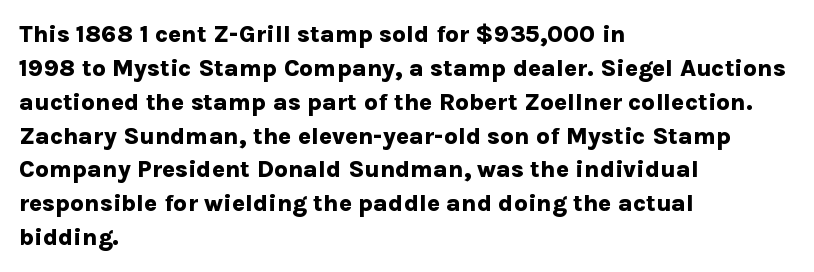
Q: Is the text bold? A: Yes.
Q: Is the text italic (slanted)? A: No, it is upright.
Q: Is the text underlined? A: No.
Q: How is the paragraph aligned? A: Left-aligned.
Q: Is the spacing between letters normal or unusually wide? A: Normal.
Q: Is the spacing between lines tight, normal or loose? A: Normal.
